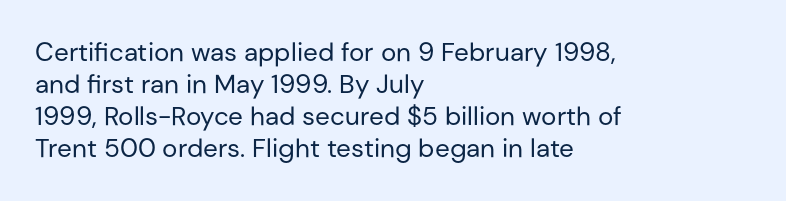
The passage shown is not underscored anywhere. Words appear dense and cohesive because spacing is normal. Alignment: flush left. Unlike italic type, these characters show no tilt at all.
